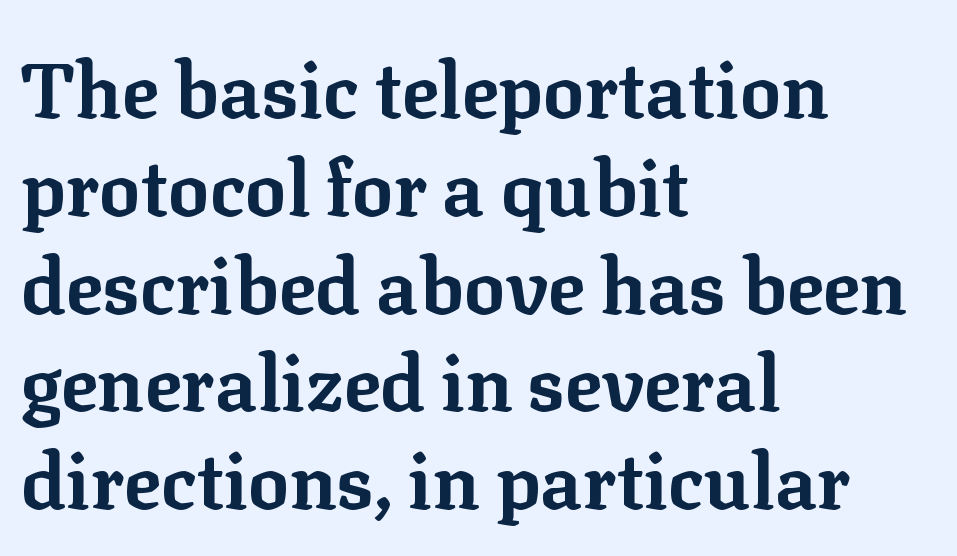
{"serif": "yes", "italic": "no", "bold": "yes", "weight": "bold", "width": "normal", "stroke_contrast": "low", "x_height": "medium", "monospaced": "no", "underline": "no", "align": "left", "line_spacing": "normal", "line_spacing_ratio": 1.27, "letter_spacing": "normal", "letter_spacing_em": 0.0, "glyph_px": 77}
